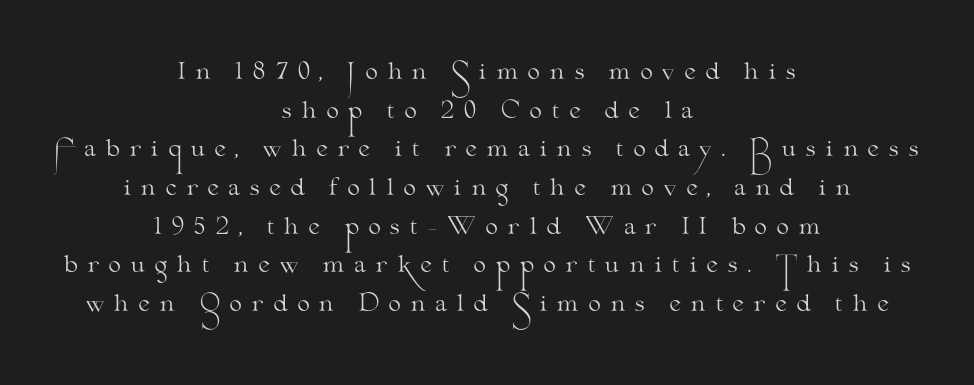
The image shows 23 px text type, upright; set centered, normal line spacing (1.68x), unusually wide letter spacing (+0.37 em), not underlined.
